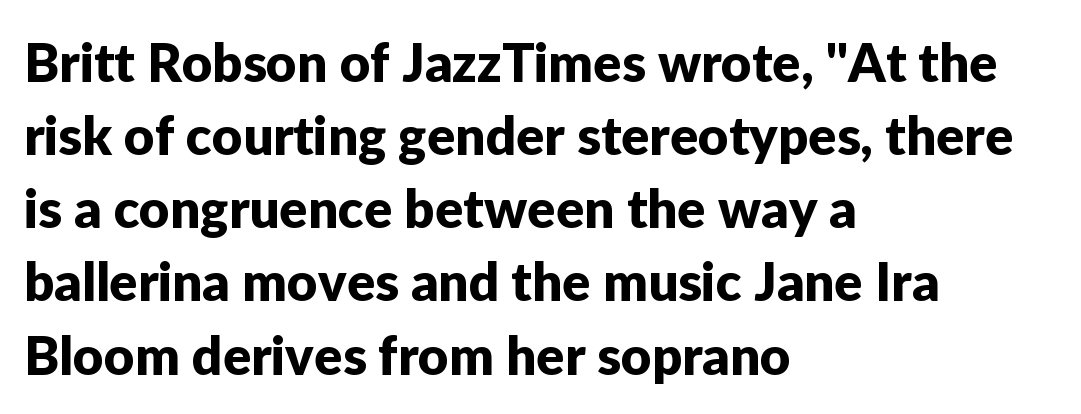
Default kerning and tracking; the words read as compact shapes. Horizontal bands of white between lines are of average thickness. Letterform terminals end flat and unadorned throughout the passage. Descenders are the only things crossing below the line.
